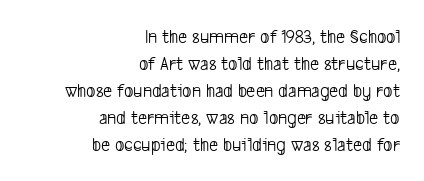
Q: Is the text bold? A: No.
Q: Is the text underlined? A: No.
Q: How is the paragraph aligned? A: Right-aligned.
Q: Is the spacing between letters normal or unusually wide? A: Normal.
Q: Is the spacing between lines tight, normal or loose? A: Normal.
